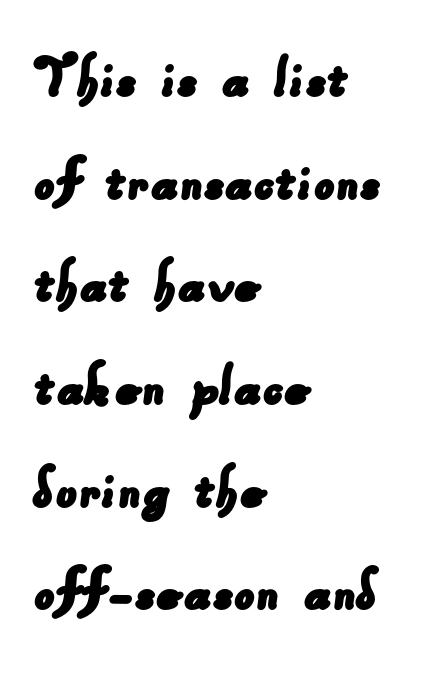
Decoration check: the copy has no underline. One glance says typical: line gaps are just what's usual. The compositor pushed each line to the left boundary. Varying glyph widths throughout — classic text-font behaviour. Each letter's strokes conclude bluntly, with no projecting serifs.
